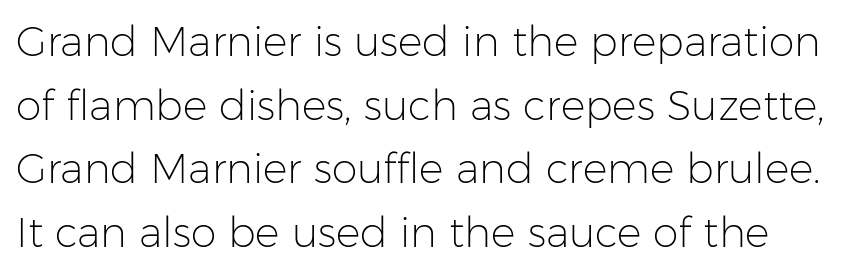
Q: Is the text bold? A: No.
Q: Is the text italic (slanted)? A: No, it is upright.
Q: Is the typeface a serif or a sans-serif typeface? A: Sans-serif.
Q: Is the text underlined? A: No.
Q: Is the spacing between letters normal or unusually wide? A: Normal.
Q: Is the spacing between lines tight, normal or loose? A: Normal.
Q: Width (condensed, normal, or wide)? A: Normal.
Q: Stroke contrast? A: Low.
Q: x-height? A: Medium.
Q: Monospaced? A: No.
